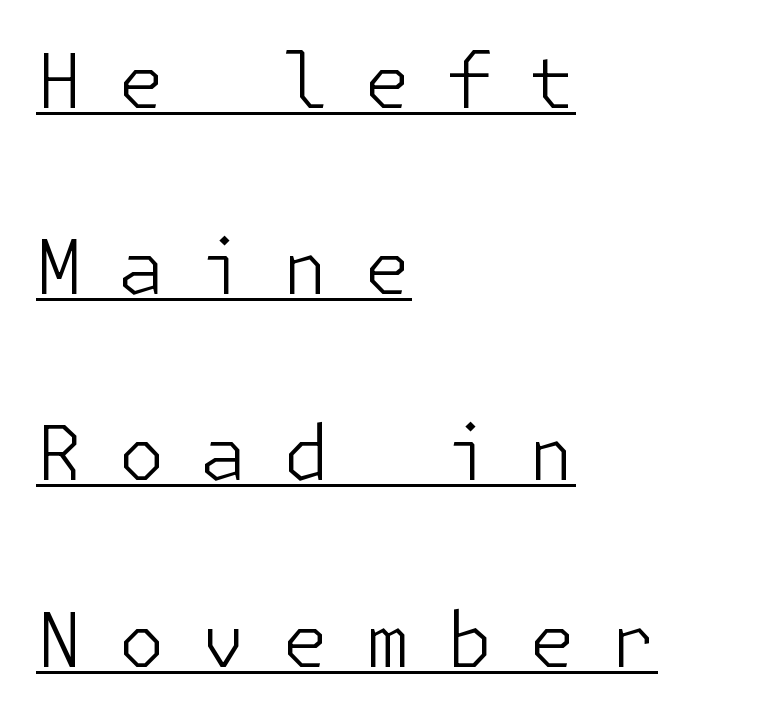
{"serif": "no", "italic": "no", "bold": "no", "weight": "light", "width": "normal", "stroke_contrast": "low", "x_height": "medium", "underline": "yes", "align": "left", "line_spacing": "loose", "line_spacing_ratio": 2.45, "letter_spacing": "wide", "letter_spacing_em": 0.46, "glyph_px": 76}
